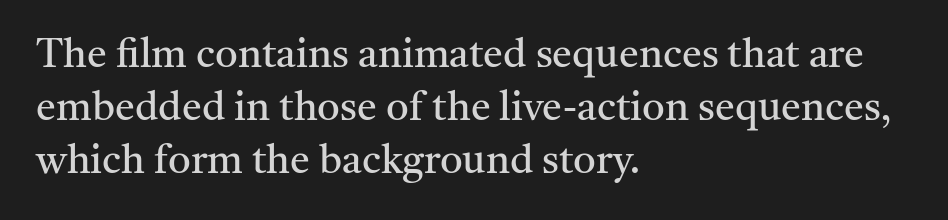
The image shows 40 px regular-weight serif type, upright; set left-aligned, normal line spacing (1.33x), normal letter spacing, not underlined; medium stroke contrast and a medium x-height.
